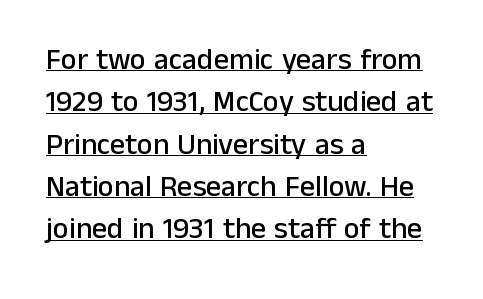
Q: Is the text italic (slanted)? A: No, it is upright.
Q: Is the typeface a serif or a sans-serif typeface? A: Sans-serif.
Q: Is the text underlined? A: Yes.
Q: How is the paragraph aligned? A: Left-aligned.
Q: Is the spacing between letters normal or unusually wide? A: Normal.
Q: Is the spacing between lines tight, normal or loose? A: Normal.
Q: Width (condensed, normal, or wide)? A: Normal.
Q: Stroke contrast? A: Low.
Q: x-height? A: Medium.
Q: Monospaced? A: No.
